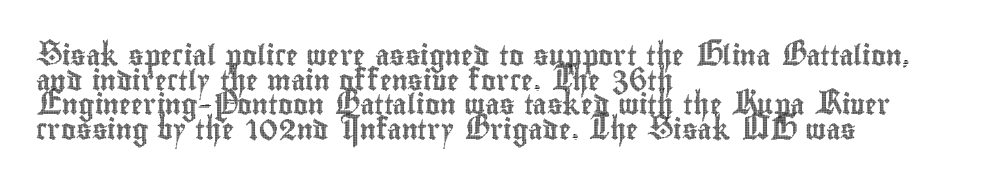
{"italic": "no", "underline": "no", "align": "left", "line_spacing_ratio": 1.23, "letter_spacing": "normal", "letter_spacing_em": 0.0, "glyph_px": 20}
